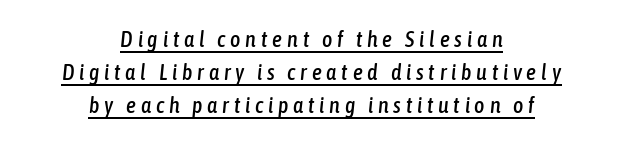
Whoever set this chose a conventional vertical rhythm. Quick note: italic. Compared with typical body copy, the letter spacing here is much looser. The lines in this sample share a center point and differ in where they start and stop. The string is rendered with underlining switched on.
